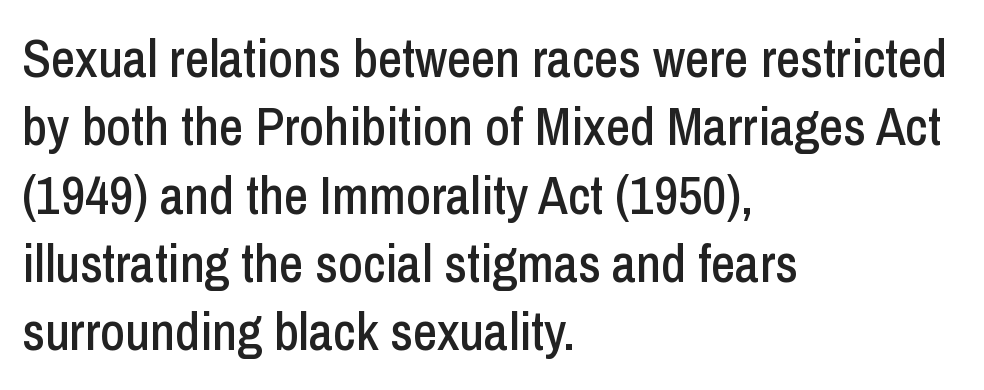
{"serif": "no", "italic": "no", "width": "condensed", "stroke_contrast": "low", "x_height": "medium", "monospaced": "no", "underline": "no", "align": "left", "line_spacing": "normal", "line_spacing_ratio": 1.29, "letter_spacing": "normal", "letter_spacing_em": 0.0, "glyph_px": 53}
